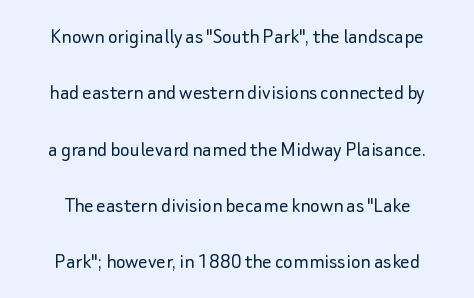
{"italic": "no", "bold": "no", "underline": "no", "align": "center", "line_spacing": "loose", "line_spacing_ratio": 2.45, "letter_spacing": "normal", "letter_spacing_em": 0.0, "glyph_px": 23}
